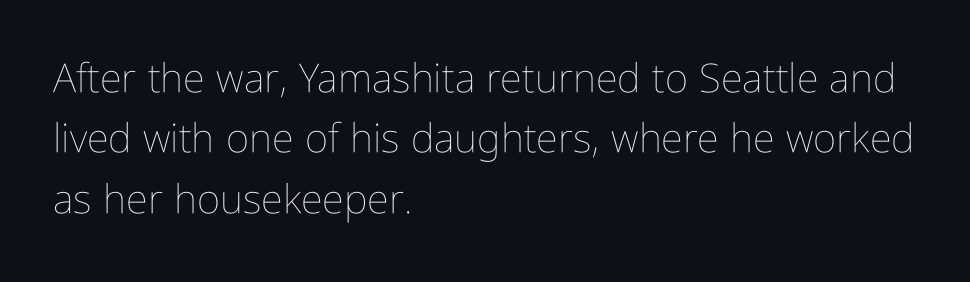
Q: Is the text bold? A: No.
Q: Is the text italic (slanted)? A: No, it is upright.
Q: Is the text underlined? A: No.
Q: How is the paragraph aligned? A: Left-aligned.
Q: Is the spacing between letters normal or unusually wide? A: Normal.
Q: Is the spacing between lines tight, normal or loose? A: Normal.
Q: Width (condensed, normal, or wide)? A: Condensed.
Q: Stroke contrast? A: Low.
Q: x-height? A: Medium.
Q: Monospaced? A: No.
